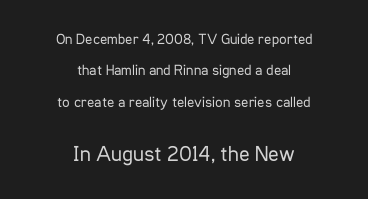
Q: Is the text bold? A: No.
Q: Is the text italic (slanted)? A: No, it is upright.
Q: Is the text underlined? A: No.
Q: How is the paragraph aligned? A: Centered.
Q: Is the spacing between letters normal or unusually wide? A: Normal.
Q: Is the spacing between lines tight, normal or loose? A: Loose.
Q: Which block of text is set in a larger size, the first (top) or the second (bottom)? A: The second (bottom) one.
